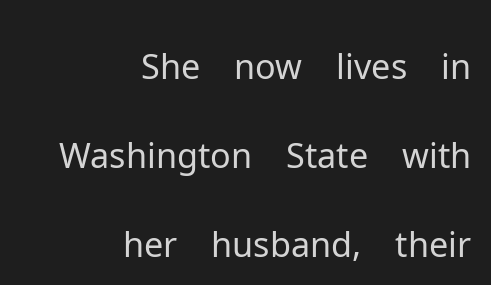
The image shows 70 px light sans-serif type, upright; set right-aligned, normal line spacing (1.27x), normal letter spacing, not underlined; low stroke contrast and a medium x-height.
